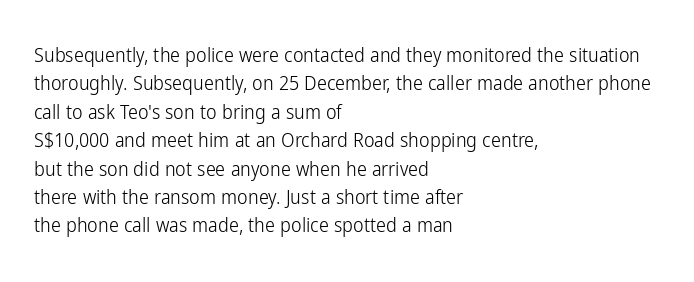
Glyph-to-glyph distance matches everyday printed text. One glance says typical: line gaps are just what's usual. A bare baseline throughout the passage. Does the lettering tilt? It doesn't — this is upright.
